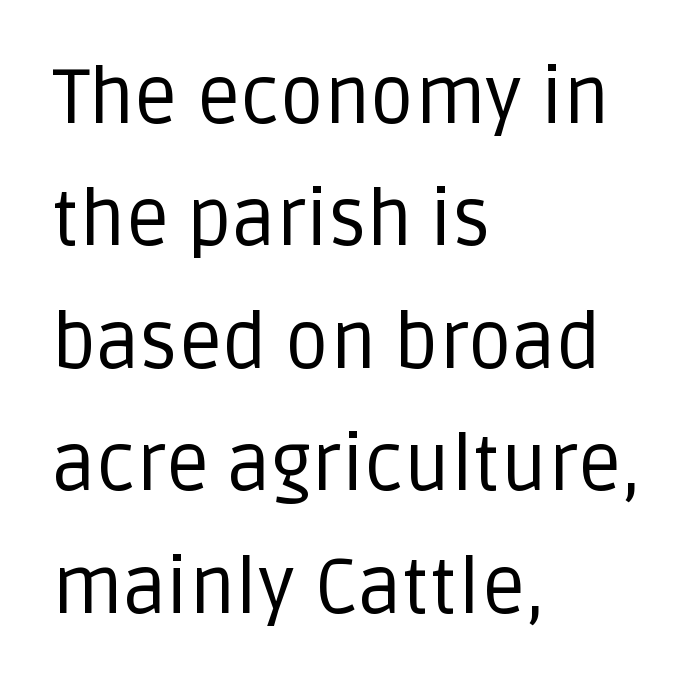
Q: Is the text bold? A: No.
Q: Is the text italic (slanted)? A: No, it is upright.
Q: Is the typeface a serif or a sans-serif typeface? A: Sans-serif.
Q: Is the text underlined? A: No.
Q: How is the paragraph aligned? A: Left-aligned.
Q: Is the spacing between letters normal or unusually wide? A: Normal.
Q: Is the spacing between lines tight, normal or loose? A: Normal.
Q: Width (condensed, normal, or wide)? A: Normal.
Q: Stroke contrast? A: Low.
Q: x-height? A: Large.
Q: Monospaced? A: No.
